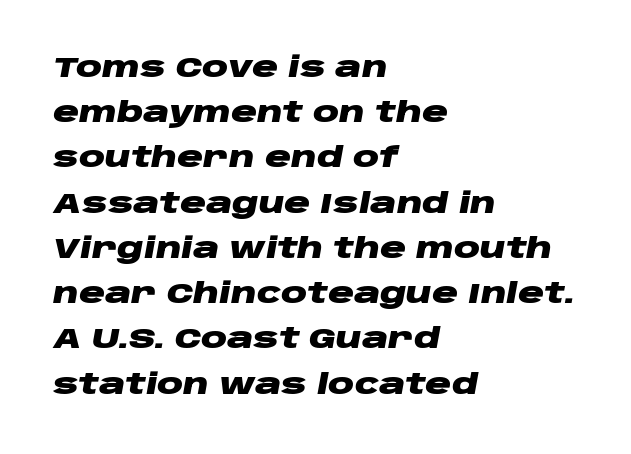
{"italic": "yes", "lean": "right", "slant_degrees": 10, "bold": "yes", "weight": "heavy", "width": "wide", "stroke_contrast": "low", "x_height": "large", "monospaced": "no", "underline": "no", "align": "left", "line_spacing": "normal", "line_spacing_ratio": 1.56, "letter_spacing": "normal", "letter_spacing_em": 0.0, "glyph_px": 29}
